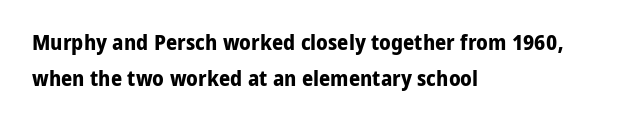
When letters stand straight like this, we call the style roman or upright. This is heavy type, rendered in bold. Which margin do the lines hug? The left one — the right edge is uneven. A clean baseline with only descenders dipping below it.
